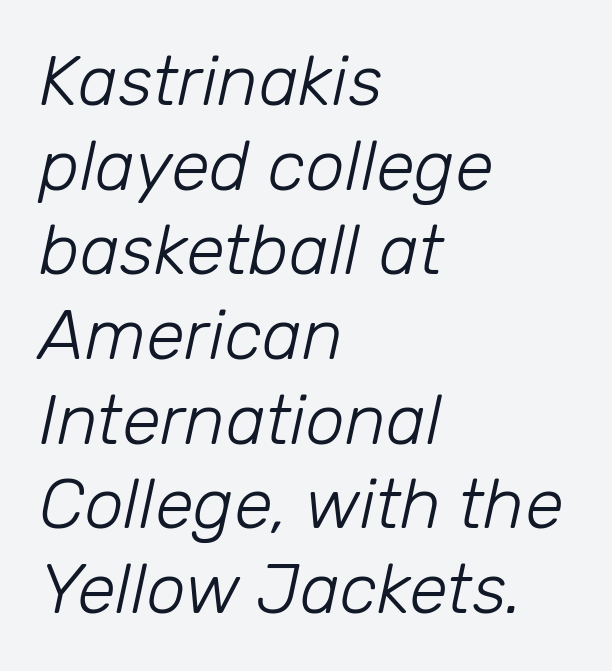
The image shows 70 px light type, italic (leaning right); set left-aligned, line spacing 1.21x, normal letter spacing, not underlined; low stroke contrast and a medium x-height.
